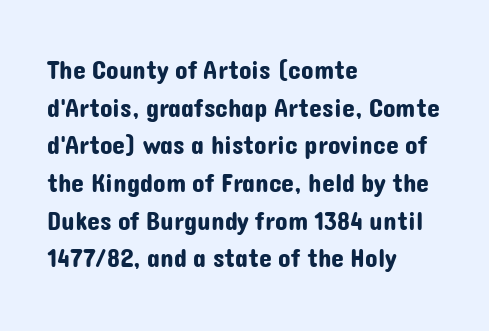
Which margin do the lines hug? The left one — the right edge is uneven. This sample uses plain, unmodified letter spacing. Glance below the letters and you will spot only blank space. Baseline-to-baseline distance is the conventional proportion of letter height.
